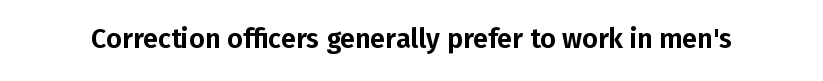
Q: Is the text italic (slanted)? A: No, it is upright.
Q: Is the text underlined? A: No.
Q: Is the spacing between letters normal or unusually wide? A: Normal.
